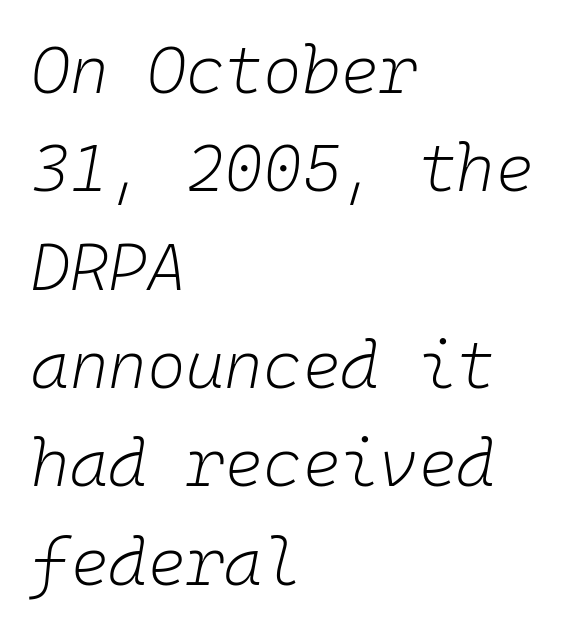
The passage shown has conventional tracking throughout. Check the space under the baseline: it is left empty. Weight class: somewhere from thin through regular. Baseline-to-baseline distance is the conventional proportion of letter height. A classic flush-left, rag-right setting is used for this passage.
